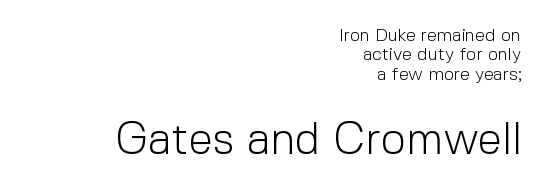
{"serif": "no", "italic": "no", "bold": "no", "weight": "light", "width": "normal", "x_height": "medium", "monospaced": "no", "underline": "no", "align": "right", "line_spacing": "tight", "line_spacing_ratio": 1.08, "letter_spacing": "normal", "letter_spacing_em": 0.0, "larger_block": "second", "size_ratio": 2.44, "glyph_px": 44}
